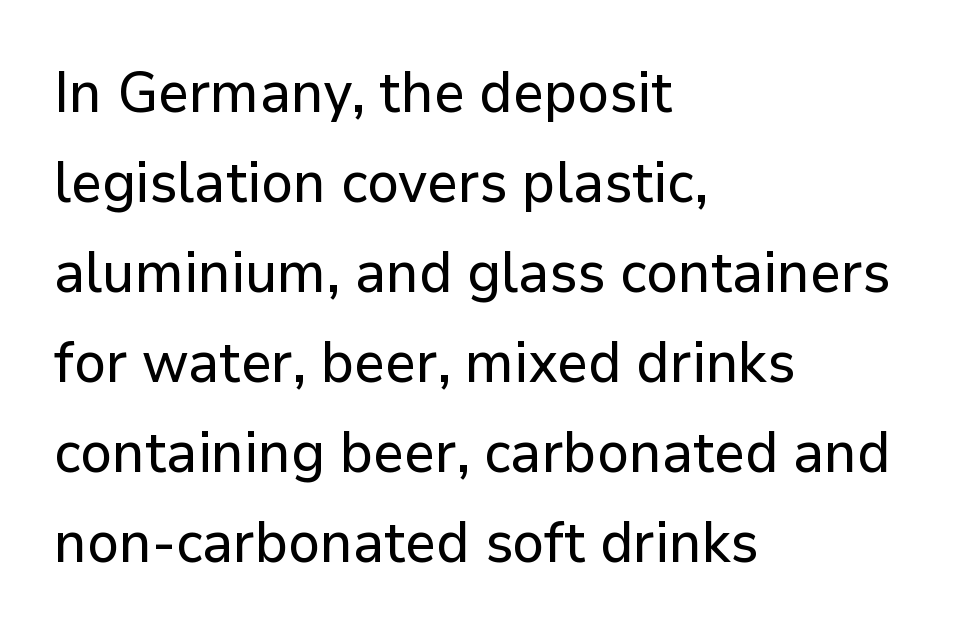
The leading is moderate, giving the passage an even texture. Each letter's strokes conclude bluntly, with no projecting serifs. Check the space under the baseline: it is left empty. Notice how the stems are strictly vertical — no italics here. Alignment: flush left. This sample has the flowing, uneven cadence of proportional lettering.
